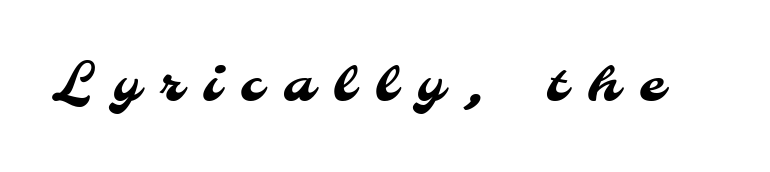
You could not count columns in this text — the font is proportionally spaced. How are the letters spaced? Widely, with obvious added tracking. Any mark beneath the type? The region is blank. A sans-serif font was chosen for this passage.
